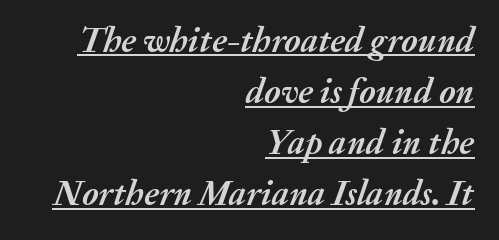
{"italic": "yes", "lean": "right", "slant_degrees": 20, "bold": "yes", "weight": "semibold", "width": "normal", "stroke_contrast": "medium", "x_height": "medium", "monospaced": "no", "underline": "yes", "align": "right", "line_spacing": "normal", "line_spacing_ratio": 1.46, "letter_spacing": "normal", "letter_spacing_em": 0.0, "glyph_px": 35}
